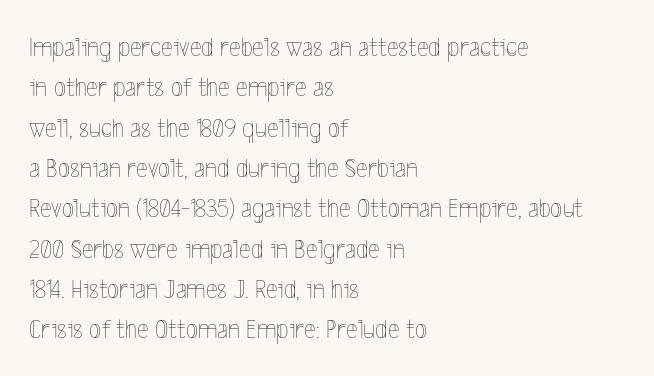
The image shows 28 px thin, condensed type, upright; set left-aligned, normal line spacing (1.44x), normal letter spacing, not underlined; a medium x-height.
